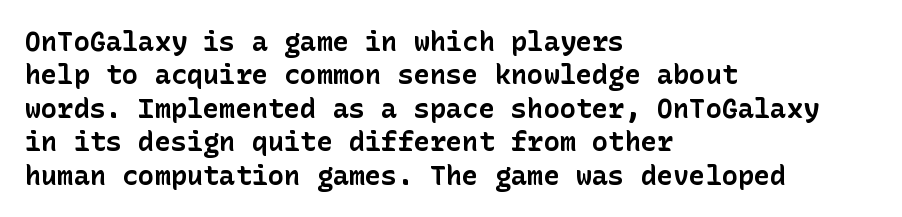
The image shows 27 px bold type, upright; set left-aligned, line spacing 1.24x, normal letter spacing, not underlined.
